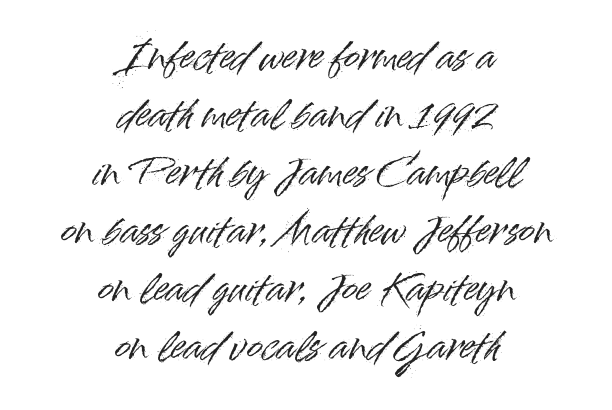
{"serif": "no", "width": "normal", "stroke_contrast": "high", "x_height": "small", "monospaced": "no", "underline": "no", "align": "center", "line_spacing": "normal", "line_spacing_ratio": 1.57, "letter_spacing": "normal", "letter_spacing_em": 0.0, "glyph_px": 37}
